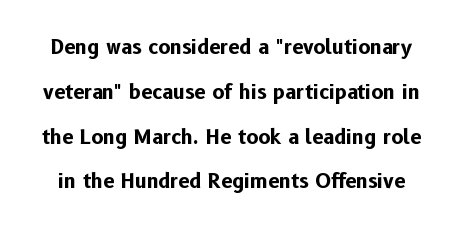
Q: Is the text bold? A: Yes.
Q: Is the text italic (slanted)? A: No, it is upright.
Q: Is the text underlined? A: No.
Q: Is the spacing between letters normal or unusually wide? A: Normal.
Q: Is the spacing between lines tight, normal or loose? A: Loose.
